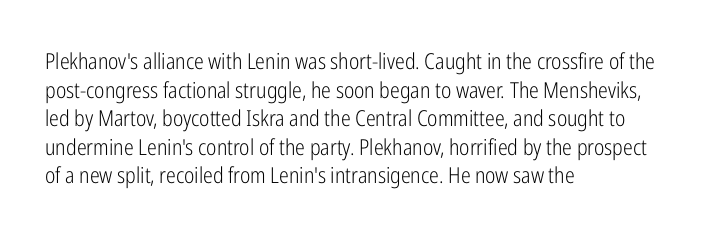
{"italic": "no", "bold": "no", "underline": "no", "align": "left", "line_spacing": "normal", "line_spacing_ratio": 1.3, "letter_spacing": "normal", "letter_spacing_em": 0.0, "glyph_px": 22}
